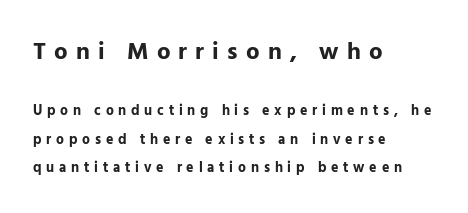
{"italic": "no", "bold": "yes", "underline": "no", "align": "left", "line_spacing": "loose", "line_spacing_ratio": 2.01, "letter_spacing": "wide", "letter_spacing_em": 0.34, "larger_block": "first", "size_ratio": 1.71, "glyph_px": 24}
